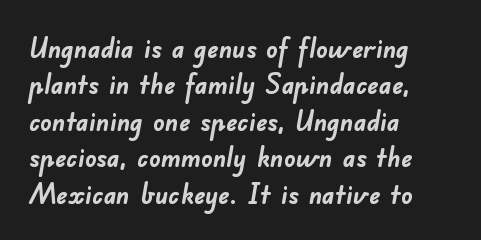
Q: Is the text bold? A: Yes.
Q: Is the typeface a serif or a sans-serif typeface? A: Sans-serif.
Q: Is the text underlined? A: No.
Q: How is the paragraph aligned? A: Left-aligned.
Q: Is the spacing between letters normal or unusually wide? A: Normal.
Q: Is the spacing between lines tight, normal or loose? A: Normal.
Q: Width (condensed, normal, or wide)? A: Normal.
Q: Stroke contrast? A: Low.
Q: x-height? A: Small.
Q: Monospaced? A: No.
